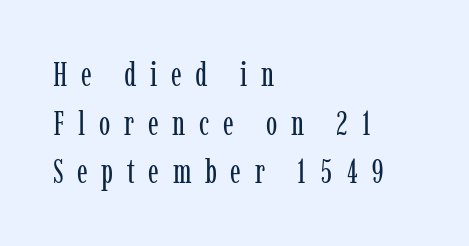
Q: Is the text bold? A: No.
Q: Is the text italic (slanted)? A: No, it is upright.
Q: Is the typeface a serif or a sans-serif typeface? A: Serif.
Q: Is the text underlined? A: No.
Q: How is the paragraph aligned? A: Left-aligned.
Q: Is the spacing between letters normal or unusually wide? A: Unusually wide.
Q: Is the spacing between lines tight, normal or loose? A: Normal.
Q: Width (condensed, normal, or wide)? A: Condensed.
Q: Stroke contrast? A: Low.
Q: x-height? A: Medium.
Q: Monospaced? A: No.
